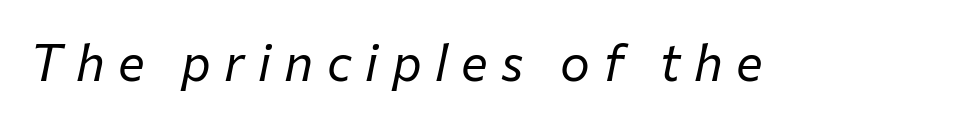
{"italic": "yes", "lean": "right", "slant_degrees": 12, "bold": "no", "weight": "regular", "width": "normal", "stroke_contrast": "low", "x_height": "medium", "monospaced": "no", "underline": "no", "letter_spacing": "wide", "letter_spacing_em": 0.27, "glyph_px": 50}
